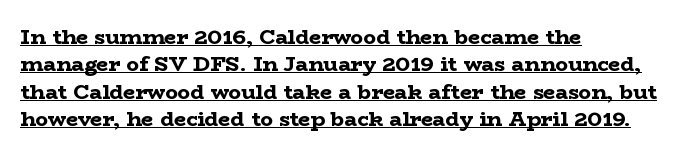
Q: Is the text bold? A: Yes.
Q: Is the text italic (slanted)? A: No, it is upright.
Q: Is the text underlined? A: Yes.
Q: How is the paragraph aligned? A: Left-aligned.
Q: Is the spacing between letters normal or unusually wide? A: Normal.
Q: Is the spacing between lines tight, normal or loose? A: Normal.
